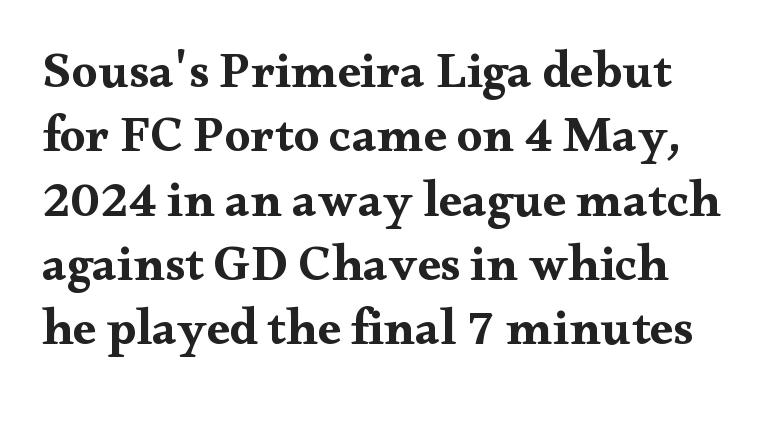
{"serif": "yes", "italic": "no", "bold": "yes", "weight": "bold", "width": "wide", "stroke_contrast": "medium", "x_height": "small", "monospaced": "no", "underline": "no", "line_spacing": "normal", "line_spacing_ratio": 1.26, "letter_spacing": "normal", "letter_spacing_em": 0.0, "glyph_px": 51}
